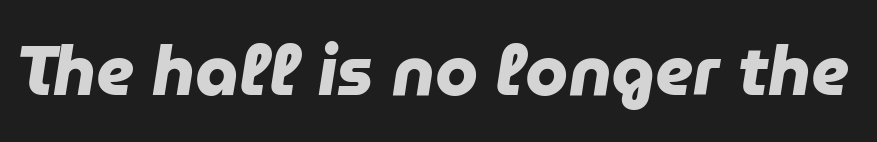
{"serif": "no", "bold": "yes", "weight": "heavy", "width": "normal", "stroke_contrast": "low", "x_height": "medium", "monospaced": "no", "underline": "no", "letter_spacing": "normal", "letter_spacing_em": 0.0, "glyph_px": 69}
